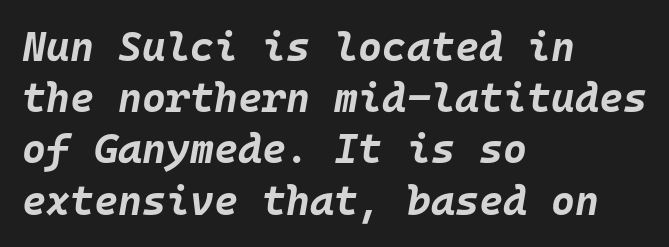
The setting favours the left margin, as ordinary paragraphs usually do. A dark, heavy texture on the line: the type is bold. Fixed-width glyphs throughout — classic coding-font behaviour. The gaps between neighbouring characters are ordinary and unremarkable. Beneath every word, the page is bare.
